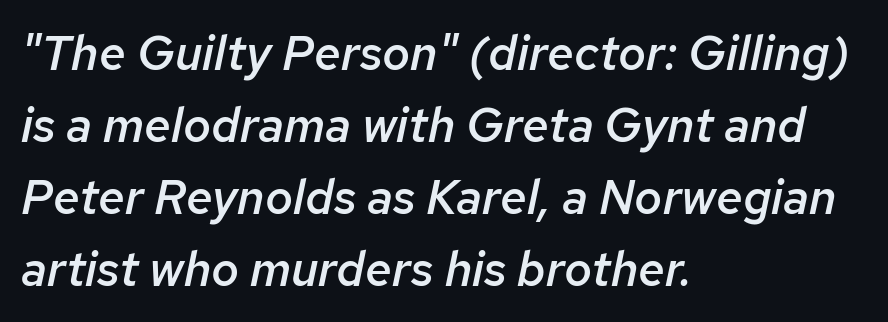
{"italic": "yes", "lean": "right", "slant_degrees": 12, "bold": "semi", "weight": "semibold", "width": "normal", "stroke_contrast": "low", "x_height": "medium", "monospaced": "no", "underline": "no", "align": "left", "line_spacing": "normal", "line_spacing_ratio": 1.5, "letter_spacing": "normal", "letter_spacing_em": 0.0, "glyph_px": 48}
